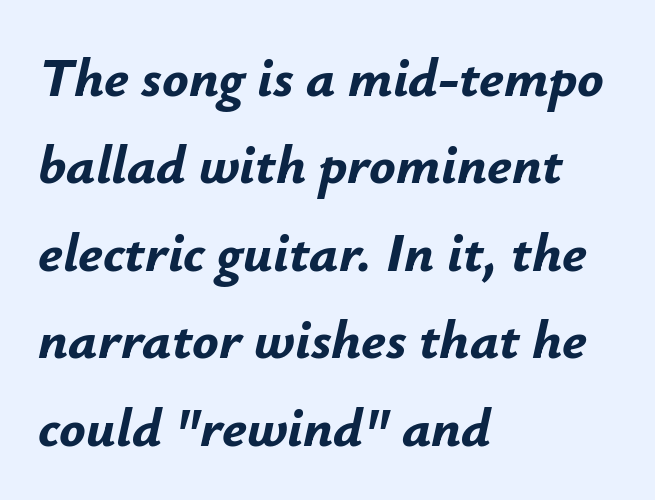
{"italic": "yes", "lean": "right", "slant_degrees": 12, "bold": "yes", "weight": "bold", "width": "normal", "stroke_contrast": "low", "x_height": "small", "monospaced": "no", "underline": "no", "align": "left", "line_spacing": "normal", "line_spacing_ratio": 1.59, "letter_spacing": "normal", "letter_spacing_em": 0.0, "glyph_px": 55}
